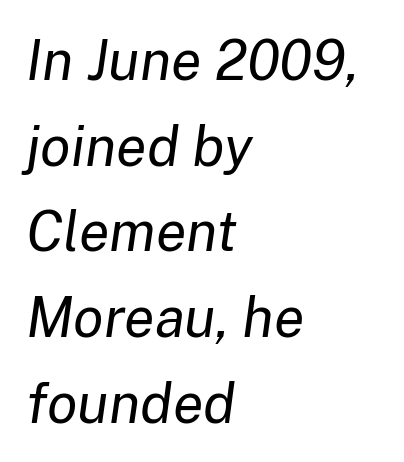
The compositor pushed each line to the left boundary. Default kerning and tracking; the words read as compact shapes. This sample keeps an unexceptional amount of space between lines. The foot of each line stays bare and open. A typesetter would call this proportional, since set widths differ per character. The face looks like a standard text weight, possibly lighter.
